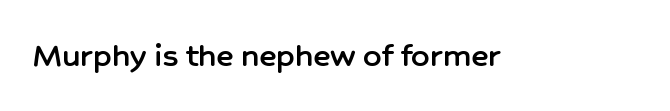
{"serif": "no", "italic": "no", "width": "normal", "stroke_contrast": "low", "x_height": "medium", "monospaced": "no", "underline": "no", "letter_spacing": "normal", "letter_spacing_em": 0.0, "glyph_px": 36}
